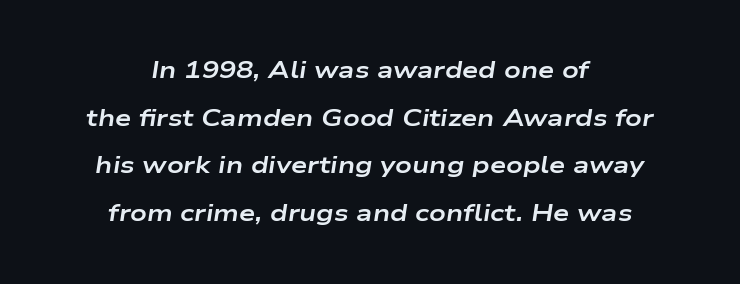
{"italic": "yes", "lean": "right", "slant_degrees": 9, "bold": "yes", "underline": "no", "align": "center", "line_spacing": "loose", "line_spacing_ratio": 2.07, "letter_spacing": "normal", "letter_spacing_em": 0.0, "glyph_px": 23}
